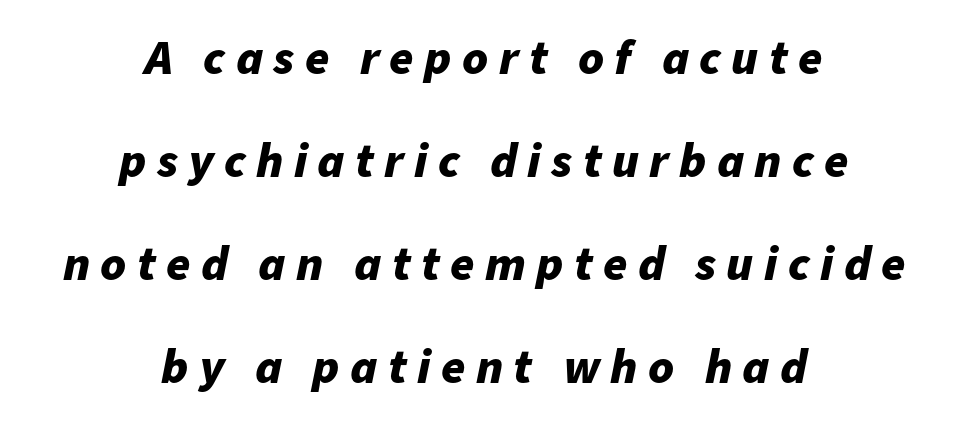
The image shows 49 px bold type, italic (leaning right); set centered, loose line spacing (2.1x), unusually wide letter spacing (+0.21 em), not underlined; low stroke contrast and a medium x-height.
